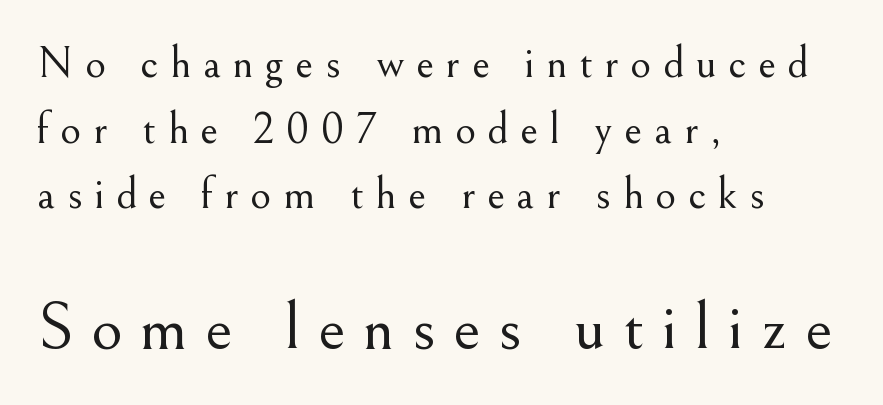
{"serif": "yes", "italic": "no", "bold": "no", "weight": "light", "width": "normal", "stroke_contrast": "medium", "x_height": "small", "monospaced": "no", "underline": "no", "align": "left", "line_spacing": "normal", "line_spacing_ratio": 1.46, "letter_spacing": "wide", "letter_spacing_em": 0.26, "larger_block": "second", "size_ratio": 1.51, "glyph_px": 68}
